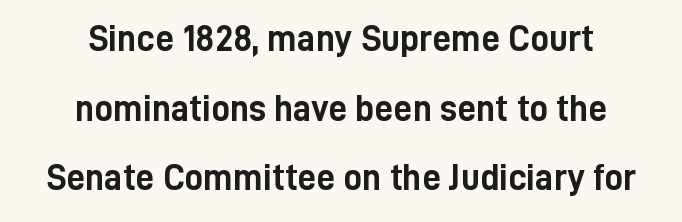
{"serif": "no", "italic": "no", "bold": "yes", "weight": "semibold", "width": "condensed", "stroke_contrast": "low", "x_height": "medium", "monospaced": "no", "underline": "no", "align": "center", "line_spacing_ratio": 1.88, "letter_spacing": "normal", "letter_spacing_em": 0.0, "glyph_px": 37}
